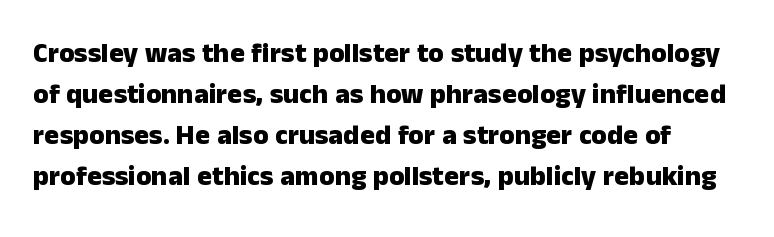
{"serif": "no", "italic": "no", "bold": "yes", "weight": "heavy", "width": "normal", "stroke_contrast": "low", "x_height": "medium", "monospaced": "no", "underline": "no", "line_spacing": "normal", "line_spacing_ratio": 1.46, "letter_spacing": "normal", "letter_spacing_em": 0.0, "glyph_px": 28}
